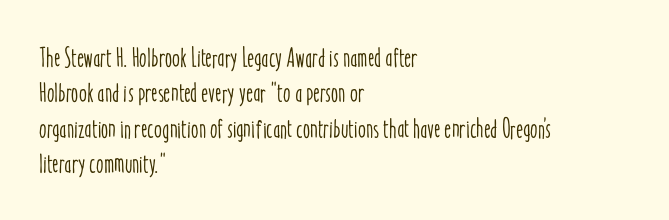
{"italic": "no", "underline": "no", "align": "left", "line_spacing": "normal", "line_spacing_ratio": 1.31, "letter_spacing": "normal", "letter_spacing_em": 0.0, "glyph_px": 27}
